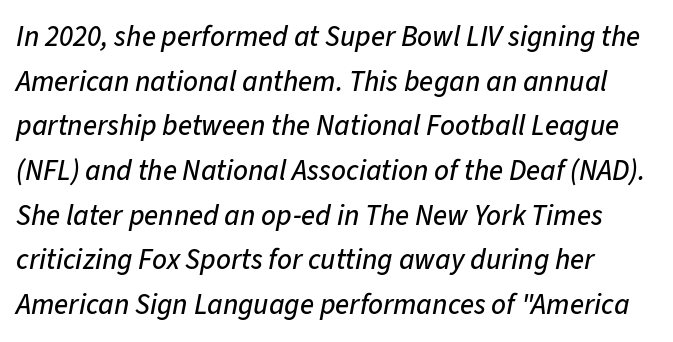
The image shows 29 px text type, italic (leaning right); set normal line spacing (1.54x), normal letter spacing, not underlined; low stroke contrast and a medium x-height.
